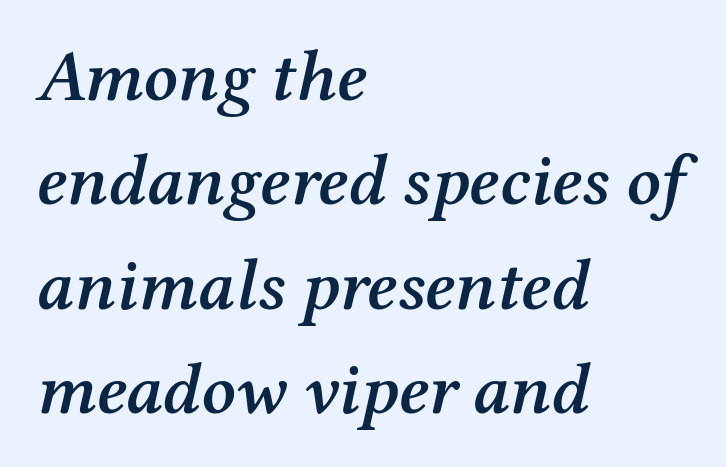
Q: Is the text bold? A: Semi-bold.
Q: Is the text italic (slanted)? A: Yes, it leans right by about 12 degrees.
Q: Is the typeface a serif or a sans-serif typeface? A: Serif.
Q: Is the text underlined? A: No.
Q: How is the paragraph aligned? A: Left-aligned.
Q: Is the spacing between letters normal or unusually wide? A: Normal.
Q: Is the spacing between lines tight, normal or loose? A: Normal.
Q: Width (condensed, normal, or wide)? A: Normal.
Q: Stroke contrast? A: Medium.
Q: x-height? A: Medium.
Q: Monospaced? A: No.
